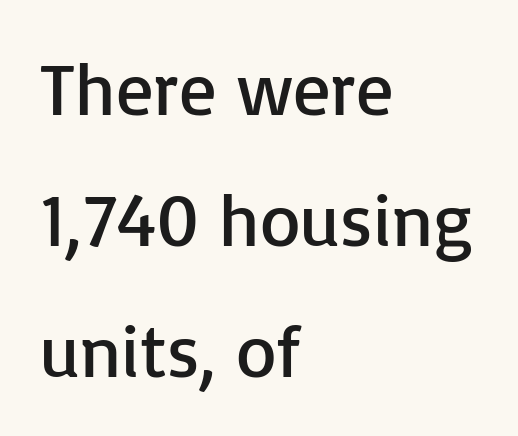
A typesetter would label this face a sans. Just letters on the line, the space beneath them empty. The rag falls on the right side of this text block. Stroke mass is kept to a normal reading level or below.
